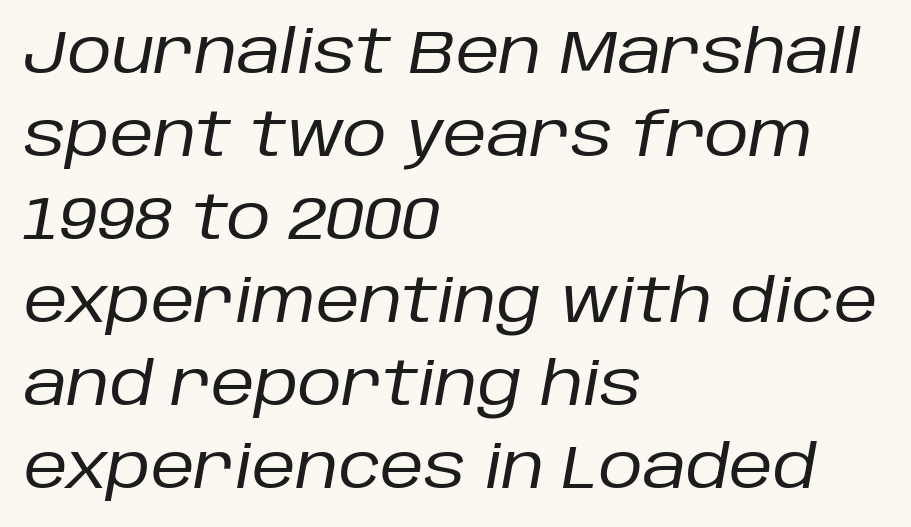
The image shows 61 px regular-weight type, italic (leaning right); set left-aligned, normal line spacing (1.36x), normal letter spacing, not underlined; low stroke contrast and a large x-height.
